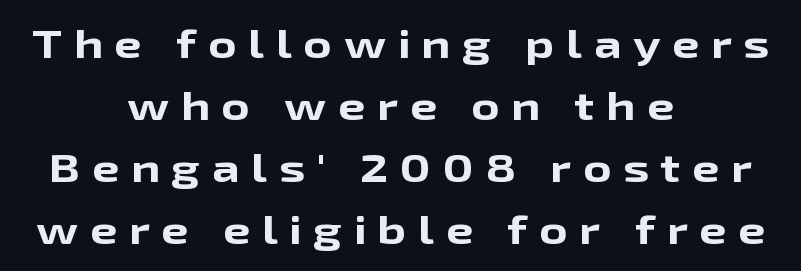
Q: Is the text bold? A: Yes.
Q: Is the text italic (slanted)? A: No, it is upright.
Q: Is the typeface a serif or a sans-serif typeface? A: Sans-serif.
Q: Is the text underlined? A: No.
Q: How is the paragraph aligned? A: Centered.
Q: Is the spacing between letters normal or unusually wide? A: Unusually wide.
Q: Is the spacing between lines tight, normal or loose? A: Normal.
Q: Width (condensed, normal, or wide)? A: Wide.
Q: Stroke contrast? A: Low.
Q: x-height? A: Medium.
Q: Monospaced? A: No.
